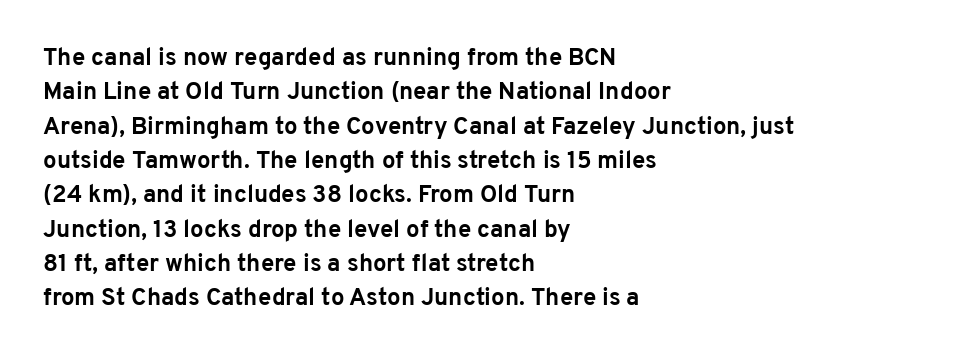
Q: Is the text bold? A: Yes.
Q: Is the text italic (slanted)? A: No, it is upright.
Q: Is the text underlined? A: No.
Q: How is the paragraph aligned? A: Left-aligned.
Q: Is the spacing between letters normal or unusually wide? A: Normal.
Q: Is the spacing between lines tight, normal or loose? A: Normal.
